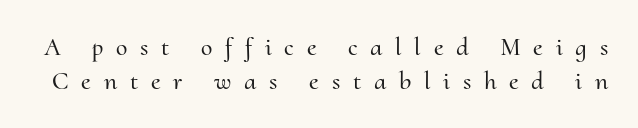
The image shows 26 px text type, upright; set normal line spacing (1.32x), unusually wide letter spacing (+0.49 em), not underlined.
